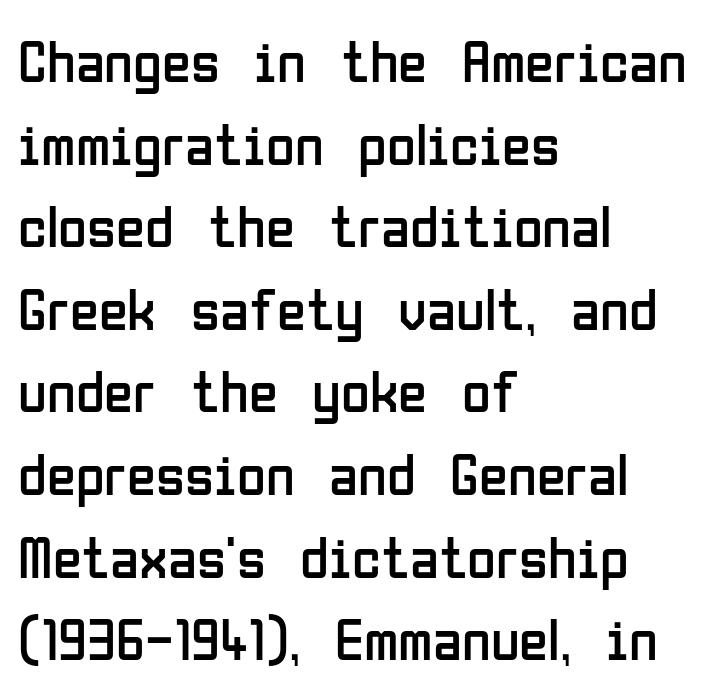
Is this a fixed-width face? No — the glyphs have proportional, varying widths. Look at the tracking — it's just the regular setting, nothing added. Line beginnings align vertically; line endings do not. The type family on display is of the sans-serif kind. Rows of type keep a routine distance in the vertical direction.
